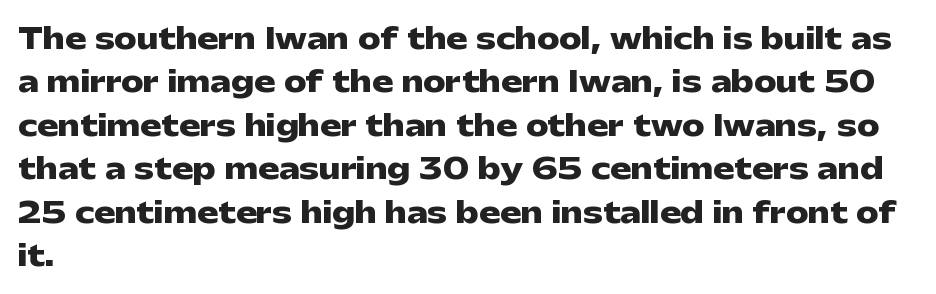
Think of a printed novel: that variable character pitch is what you see here. This rendering uses left alignment, leaving the right contour irregular. The line-height multiplier appears to be the usual default. No word sits above an underline. What kind of face is this? One without serifs — a sans. Heft: maximum for text — a bold.
